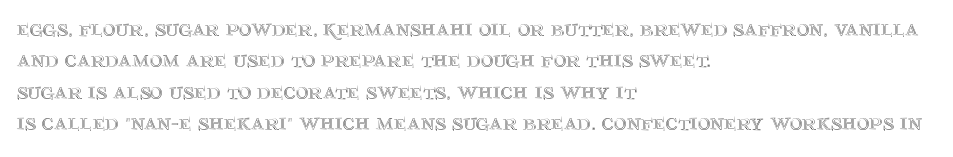
Q: Is the text italic (slanted)? A: No, it is upright.
Q: Is the text underlined? A: No.
Q: How is the paragraph aligned? A: Left-aligned.
Q: Is the spacing between letters normal or unusually wide? A: Normal.
Q: Is the spacing between lines tight, normal or loose? A: Normal.
